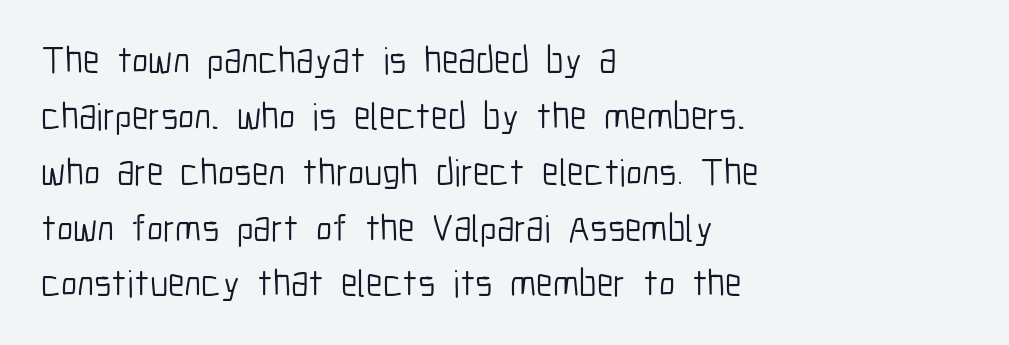
Horizontally, the lines are justified to the leading edge only. Varying glyph widths throughout — classic text-font behaviour. Regular leading. Grotesque or geometric, the face here clearly has no serifs. The gap between lines stays unmarked.
